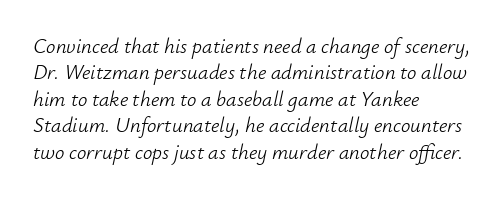
Q: Is the text bold? A: No.
Q: Is the text italic (slanted)? A: Yes, it leans right by about 12 degrees.
Q: Is the text underlined? A: No.
Q: How is the paragraph aligned? A: Left-aligned.
Q: Is the spacing between letters normal or unusually wide? A: Normal.
Q: Is the spacing between lines tight, normal or loose? A: Normal.
